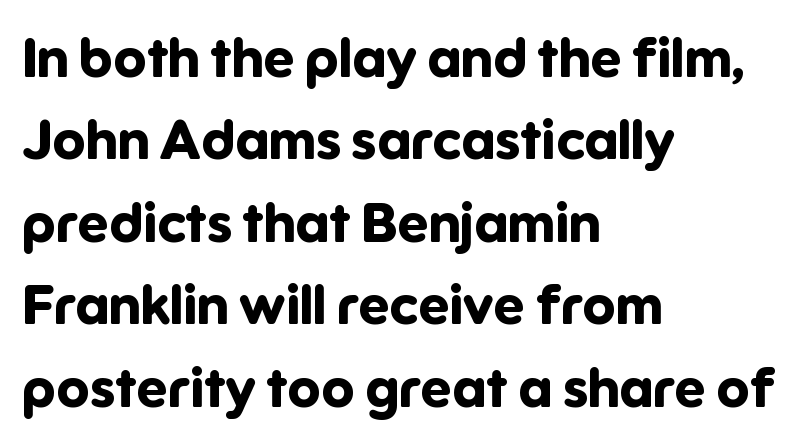
{"serif": "no", "italic": "no", "bold": "yes", "weight": "bold", "width": "normal", "stroke_contrast": "low", "x_height": "medium", "monospaced": "no", "underline": "no", "align": "left", "line_spacing": "normal", "line_spacing_ratio": 1.5, "letter_spacing": "normal", "letter_spacing_em": 0.0, "glyph_px": 55}
